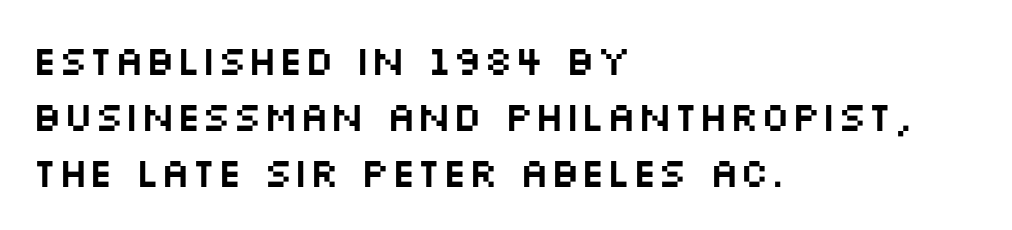
Q: Is the text italic (slanted)? A: No, it is upright.
Q: Is the typeface a serif or a sans-serif typeface? A: Sans-serif.
Q: Is the text underlined? A: No.
Q: How is the paragraph aligned? A: Left-aligned.
Q: Is the spacing between letters normal or unusually wide? A: Normal.
Q: Is the spacing between lines tight, normal or loose? A: Normal.
Q: Width (condensed, normal, or wide)? A: Wide.
Q: Stroke contrast? A: Medium.
Q: x-height? A: Large.
Q: Monospaced? A: No.
